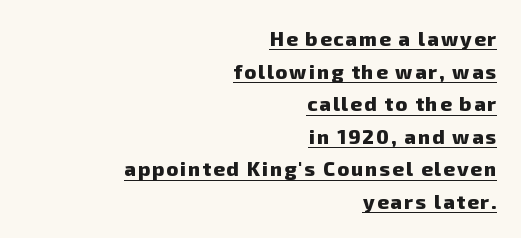
Q: Is the text bold? A: Yes.
Q: Is the text underlined? A: Yes.
Q: How is the paragraph aligned? A: Right-aligned.
Q: Is the spacing between lines tight, normal or loose? A: Normal.
